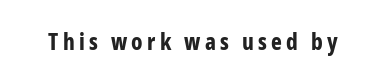
The image shows 23 px bold type, upright; set not underlined.
